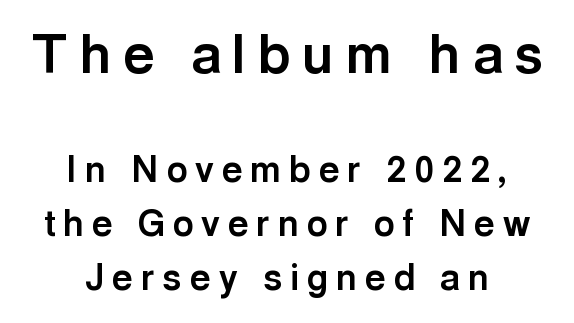
{"serif": "no", "italic": "no", "bold": "yes", "weight": "bold", "width": "normal", "x_height": "medium", "monospaced": "no", "underline": "no", "align": "center", "line_spacing": "normal", "line_spacing_ratio": 1.51, "letter_spacing": "wide", "letter_spacing_em": 0.22, "larger_block": "first", "size_ratio": 1.5, "glyph_px": 54}
